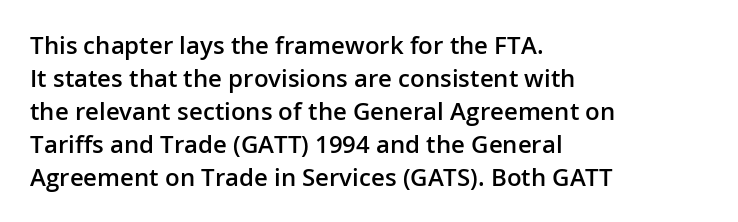
{"italic": "no", "bold": "semi", "underline": "no", "align": "left", "line_spacing": "normal", "line_spacing_ratio": 1.37, "letter_spacing": "normal", "letter_spacing_em": 0.0, "glyph_px": 24}
